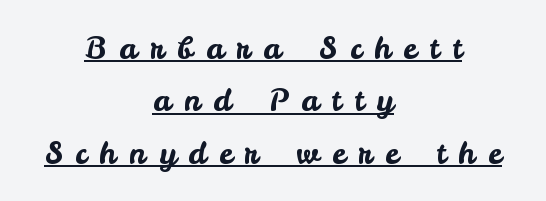
{"serif": "no", "width": "normal", "stroke_contrast": "low", "x_height": "small", "monospaced": "no", "underline": "yes", "align": "center", "line_spacing": "normal", "line_spacing_ratio": 1.69, "letter_spacing": "wide", "letter_spacing_em": 0.41, "glyph_px": 31}
